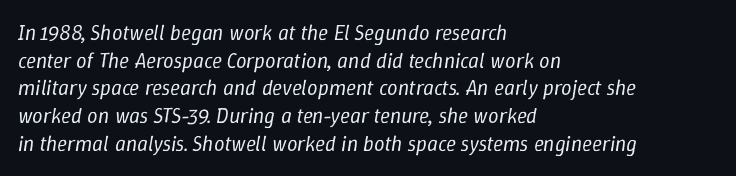
Q: Is the text bold? A: No.
Q: Is the text italic (slanted)? A: Yes, it leans right by about 9 degrees.
Q: Is the text underlined? A: No.
Q: How is the paragraph aligned? A: Left-aligned.
Q: Is the spacing between letters normal or unusually wide? A: Normal.
Q: Is the spacing between lines tight, normal or loose? A: Normal.
